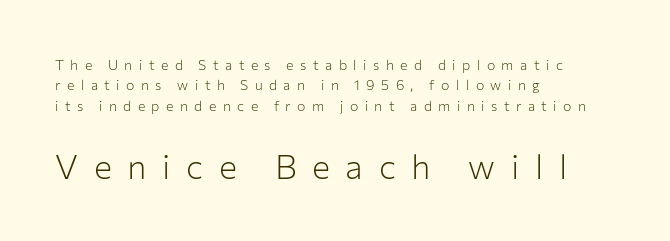
The image shows 34 px light sans-serif type, upright; set left-aligned, normal line spacing (1.46x), unusually wide letter spacing (+0.46 em), not underlined; the second (bottom) block is 2.43x larger; low stroke contrast and a medium x-height.
